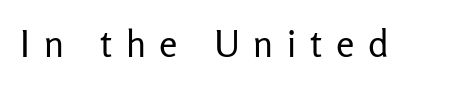
No chunkiness to these letters — they're not bold. In terms of letterspacing, this is a distinctly airy, spread setting. The lettering stays uniformly vertical, giving the passage a roman look. The type family on display is of the sans-serif kind. Each letter keeps its own natural width here, so spacing adapts to shape.
